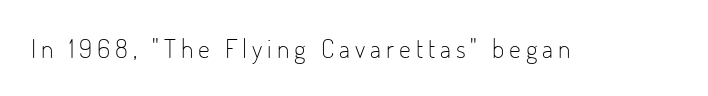
{"italic": "no", "bold": "no", "underline": "no", "glyph_px": 26}
